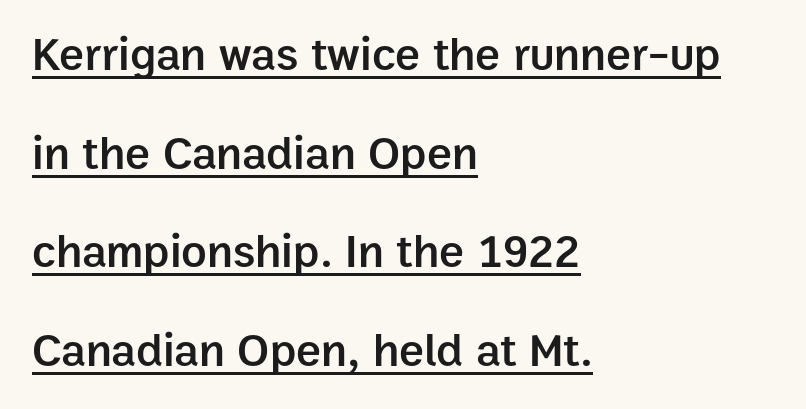
Q: Is the text bold? A: Semi-bold.
Q: Is the text italic (slanted)? A: No, it is upright.
Q: Is the typeface a serif or a sans-serif typeface? A: Sans-serif.
Q: Is the text underlined? A: Yes.
Q: How is the paragraph aligned? A: Left-aligned.
Q: Is the spacing between letters normal or unusually wide? A: Normal.
Q: Is the spacing between lines tight, normal or loose? A: Loose.
Q: Width (condensed, normal, or wide)? A: Normal.
Q: Stroke contrast? A: Low.
Q: x-height? A: Medium.
Q: Monospaced? A: No.
